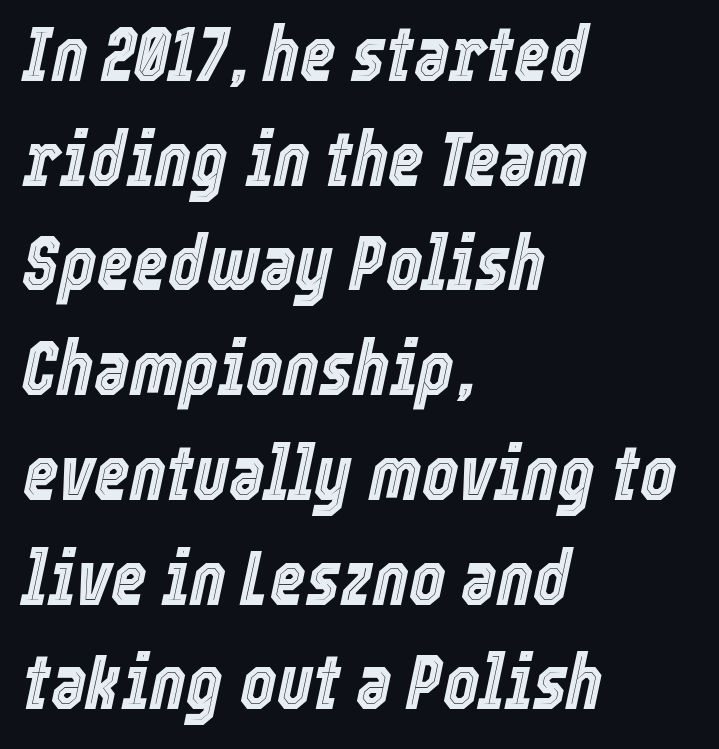
The baseline area is clear. Horizontally, the lines are justified to the leading edge only. Summary of vertical rhythm: regular, with standard interline spacing. When letters slant like this, we call the style italic.
